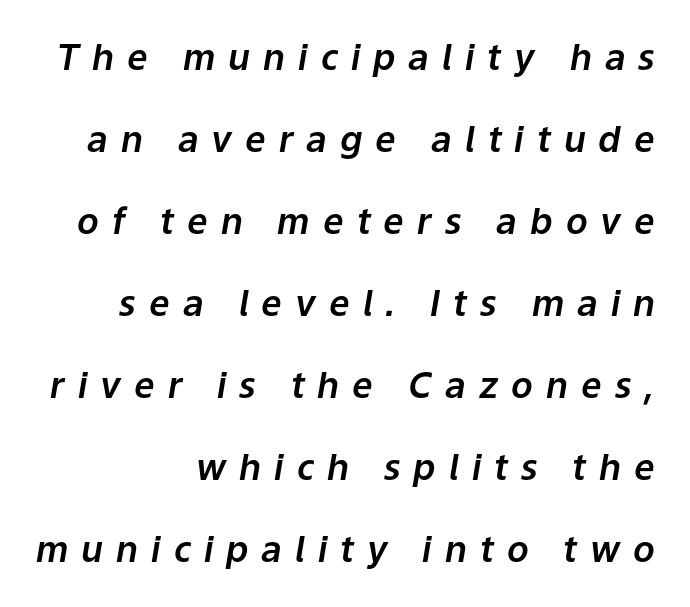
Q: Is the text italic (slanted)? A: Yes, it leans right by about 9 degrees.
Q: Is the text underlined? A: No.
Q: How is the paragraph aligned? A: Right-aligned.
Q: Is the spacing between letters normal or unusually wide? A: Unusually wide.
Q: Is the spacing between lines tight, normal or loose? A: Loose.
Q: Width (condensed, normal, or wide)? A: Normal.
Q: Stroke contrast? A: Low.
Q: x-height? A: Medium.
Q: Monospaced? A: No.
